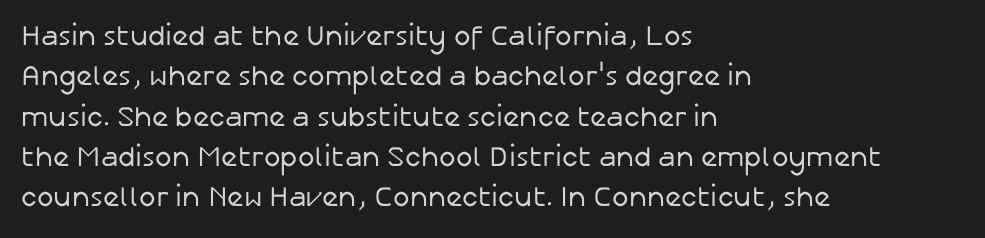
Q: Is the text bold? A: No.
Q: Is the text italic (slanted)? A: No, it is upright.
Q: Is the typeface a serif or a sans-serif typeface? A: Sans-serif.
Q: Is the text underlined? A: No.
Q: How is the paragraph aligned? A: Left-aligned.
Q: Is the spacing between letters normal or unusually wide? A: Normal.
Q: Is the spacing between lines tight, normal or loose? A: Normal.
Q: Width (condensed, normal, or wide)? A: Normal.
Q: Stroke contrast? A: Low.
Q: x-height? A: Medium.
Q: Monospaced? A: No.
